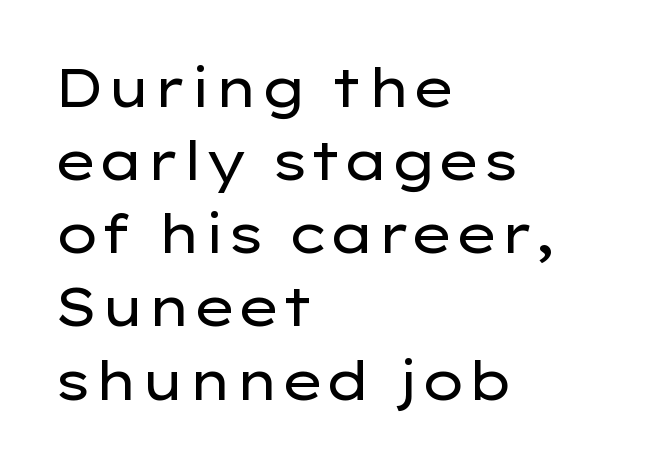
{"serif": "no", "italic": "no", "bold": "no", "weight": "regular", "width": "wide", "stroke_contrast": "low", "x_height": "medium", "monospaced": "no", "underline": "no", "align": "left", "line_spacing": "normal", "line_spacing_ratio": 1.38, "letter_spacing": "normal", "letter_spacing_em": 0.0, "glyph_px": 53}
